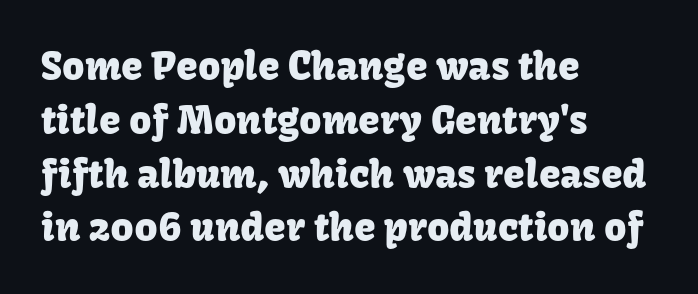
{"serif": "no", "italic": "no", "width": "normal", "stroke_contrast": "low", "x_height": "medium", "monospaced": "no", "underline": "no", "align": "left", "line_spacing": "normal", "line_spacing_ratio": 1.38, "letter_spacing": "normal", "letter_spacing_em": 0.0, "glyph_px": 39}
